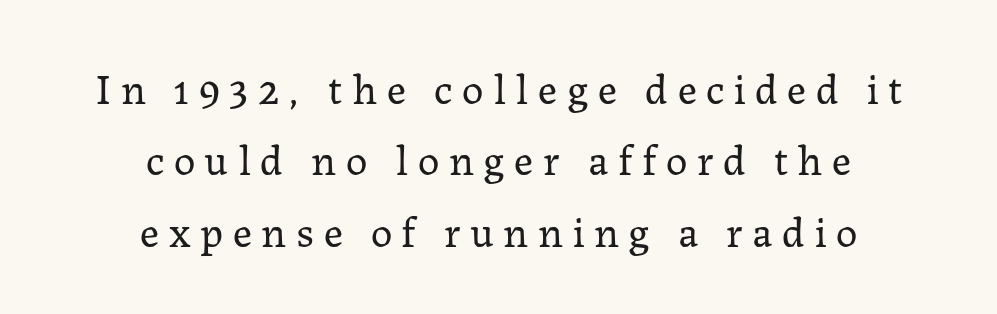
The font family rendered here belongs to the serif group. In terms of letterspacing, this is a distinctly airy, spread setting. You could not count columns in this text — the font is proportionally spaced. The weight tops out at a normal text grade. Leading: standard. Caption: multi-line text, centered on the measure.
